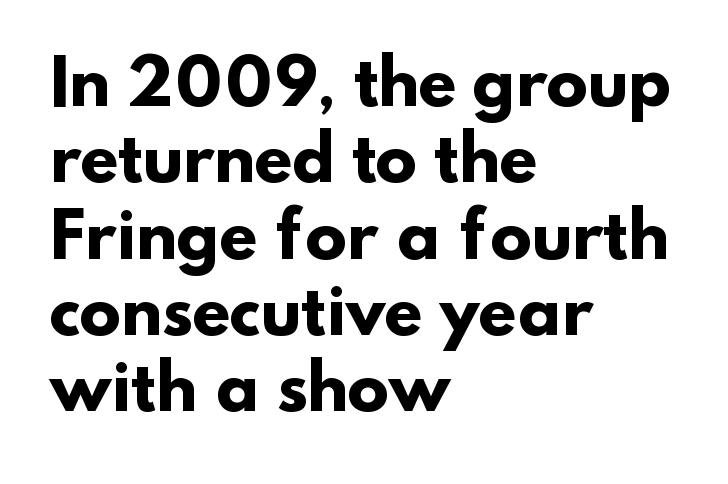
Q: Is the text bold? A: Yes.
Q: Is the typeface a serif or a sans-serif typeface? A: Sans-serif.
Q: Is the text underlined? A: No.
Q: How is the paragraph aligned? A: Left-aligned.
Q: Is the spacing between letters normal or unusually wide? A: Normal.
Q: Width (condensed, normal, or wide)? A: Normal.
Q: Stroke contrast? A: Low.
Q: x-height? A: Small.
Q: Monospaced? A: No.
